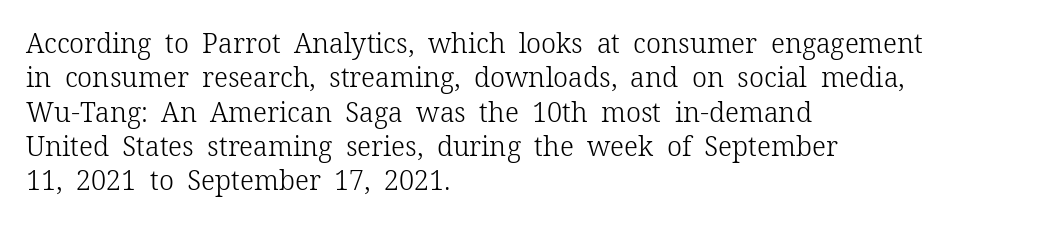
The letterforms sit at book weight or below. Honestly, the letter spacing is just normal — you wouldn't notice it. The type sits square on the baseline with zero lean. Unmarked baselines from the first word to the last. The text block is weighted toward the left margin, trailing off unevenly rightward. The designer left line spacing at the default.
